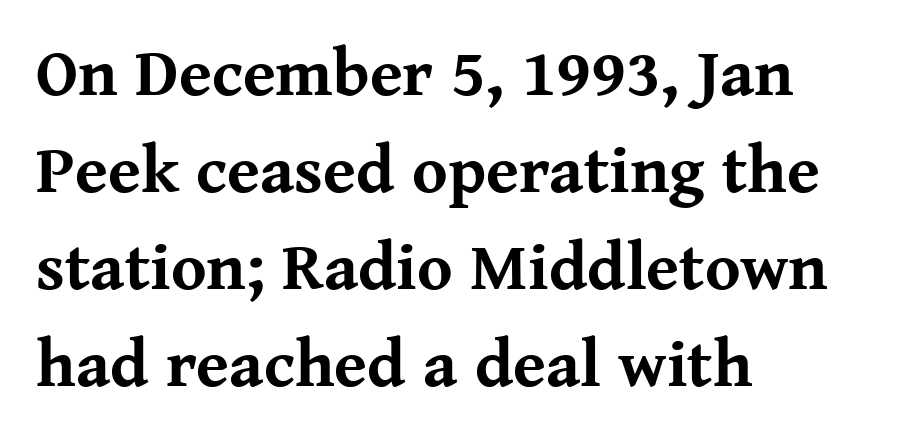
Q: Is the text bold? A: Yes.
Q: Is the text italic (slanted)? A: No, it is upright.
Q: Is the typeface a serif or a sans-serif typeface? A: Serif.
Q: Is the text underlined? A: No.
Q: How is the paragraph aligned? A: Left-aligned.
Q: Is the spacing between letters normal or unusually wide? A: Normal.
Q: Is the spacing between lines tight, normal or loose? A: Normal.
Q: Width (condensed, normal, or wide)? A: Normal.
Q: Stroke contrast? A: Medium.
Q: x-height? A: Medium.
Q: Monospaced? A: No.
